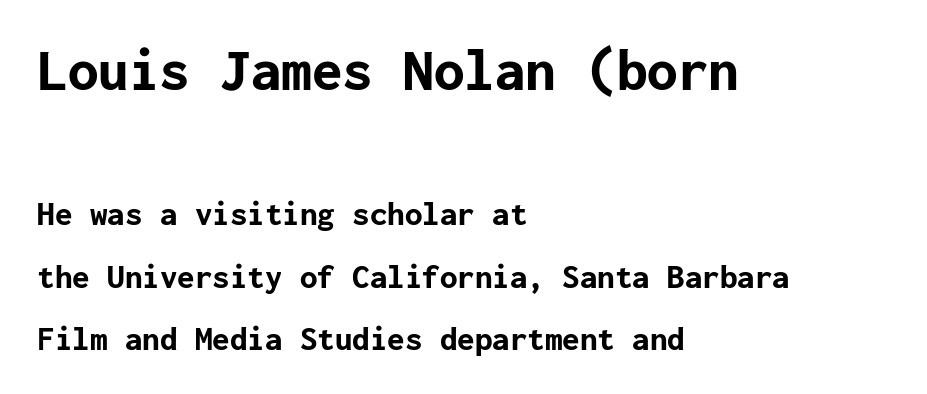
The first block has been scaled up relative to the second. This sample uses plain, unmodified letter spacing. Line starts are locked; line ends wander. Heft: maximum for text — a bold.
